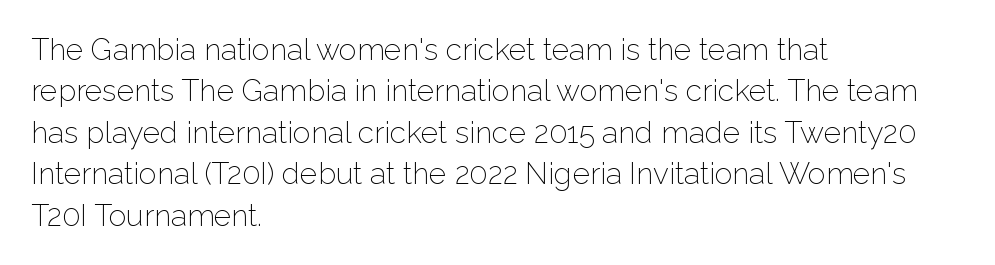
Q: Is the text bold? A: No.
Q: Is the text italic (slanted)? A: No, it is upright.
Q: Is the typeface a serif or a sans-serif typeface? A: Sans-serif.
Q: Is the text underlined? A: No.
Q: How is the paragraph aligned? A: Left-aligned.
Q: Is the spacing between letters normal or unusually wide? A: Normal.
Q: Is the spacing between lines tight, normal or loose? A: Normal.
Q: Width (condensed, normal, or wide)? A: Normal.
Q: Stroke contrast? A: Low.
Q: x-height? A: Medium.
Q: Monospaced? A: No.
